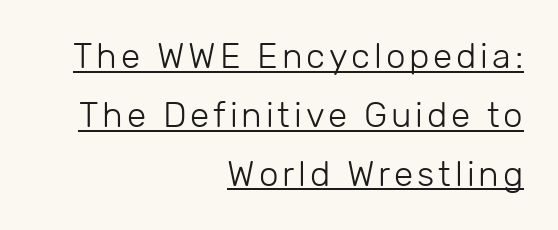
Posture: vertical. The typesetting does not lean heavy: it is not bold. The block of text has a typical density, with ordinary space between rows. The text block is weighted toward the right margin, trailing off unevenly leftward. No feet cap the strokes, marking this as sans-serif type. Notice how a bar underscores the lettering throughout.
